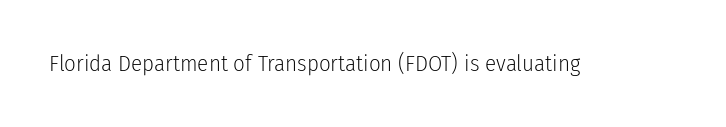
{"italic": "no", "bold": "no", "underline": "no", "letter_spacing": "normal", "letter_spacing_em": 0.0, "glyph_px": 23}
